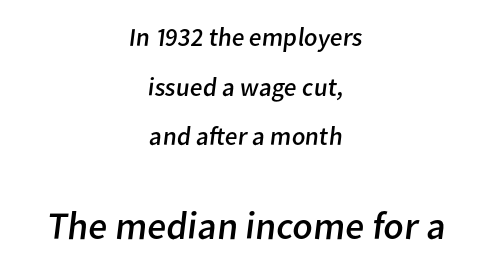
The setting favours the middle, as headings and verse often do. Beneath every word, the page is bare. How would I describe the line gaps? Wide and relaxed. These lines are rendered in a variable-pitch font. The typeface has the unassuming heft of standard copy or less. The line texture is even and compact thanks to regular tracking.
